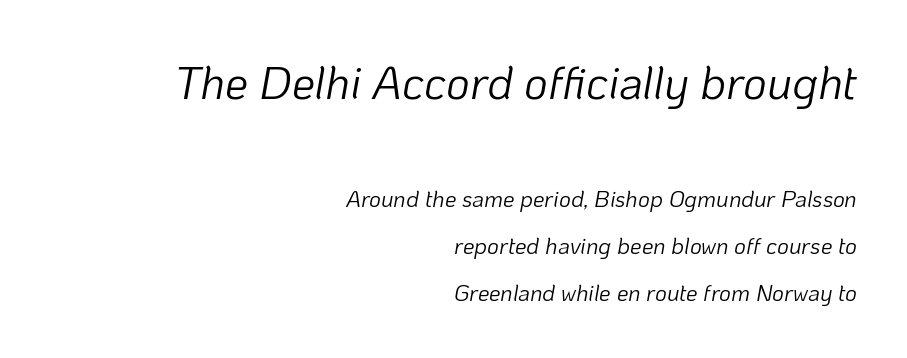
Q: Is the text bold? A: No.
Q: Is the text italic (slanted)? A: Yes, it leans right by about 10 degrees.
Q: Is the text underlined? A: No.
Q: How is the paragraph aligned? A: Right-aligned.
Q: Is the spacing between letters normal or unusually wide? A: Normal.
Q: Is the spacing between lines tight, normal or loose? A: Loose.
Q: Which block of text is set in a larger size, the first (top) or the second (bottom)? A: The first (top) one.
Q: Width (condensed, normal, or wide)? A: Normal.
Q: Stroke contrast? A: Low.
Q: x-height? A: Medium.
Q: Monospaced? A: No.
